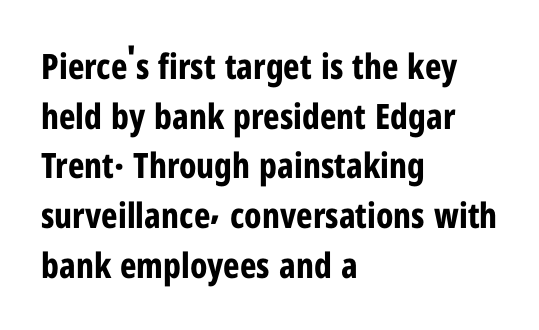
The rag falls on the right side of this text block. In terms of posture, this sample is upright. Strokes here are thick enough to call this a true bold. A normal amount of white space separates one row of letters from the next.
